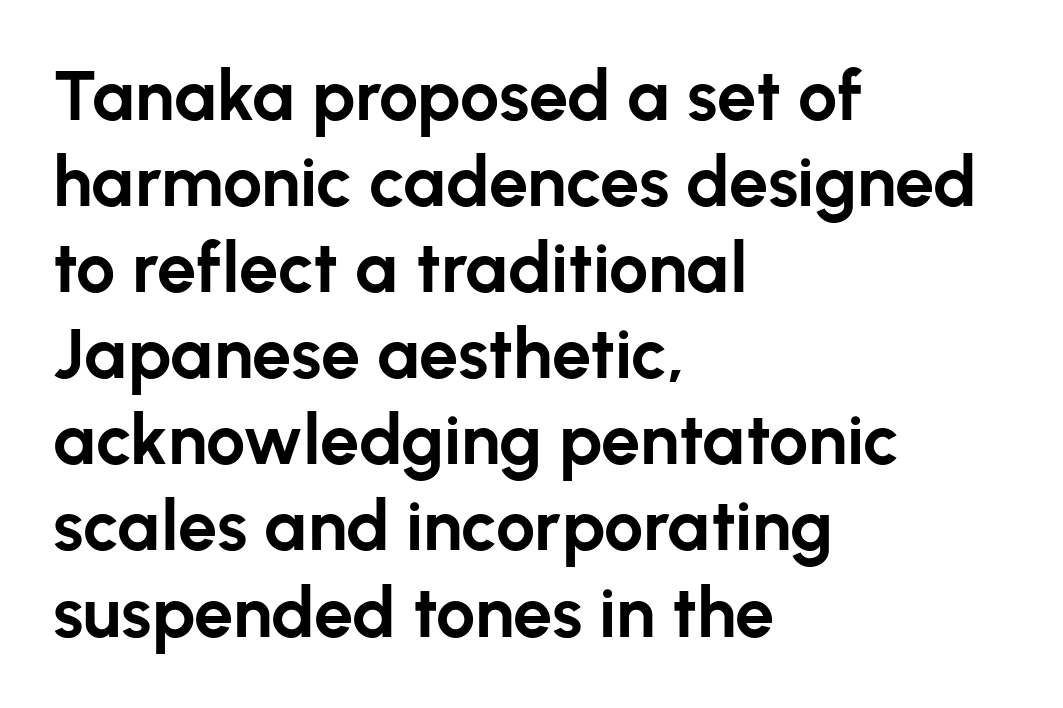
{"serif": "no", "italic": "no", "bold": "yes", "weight": "bold", "width": "normal", "stroke_contrast": "low", "x_height": "medium", "monospaced": "no", "underline": "no", "align": "left", "line_spacing_ratio": 1.23, "letter_spacing": "normal", "letter_spacing_em": 0.0, "glyph_px": 70}
